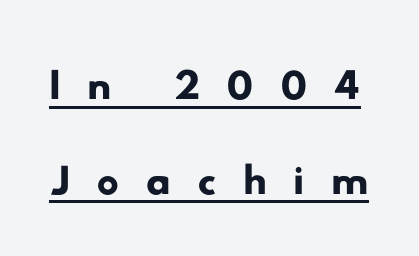
{"serif": "no", "width": "wide", "stroke_contrast": "low", "x_height": "small", "monospaced": "no", "underline": "yes", "line_spacing": "normal", "line_spacing_ratio": 1.53, "letter_spacing": "wide", "letter_spacing_em": 0.42, "glyph_px": 62}
